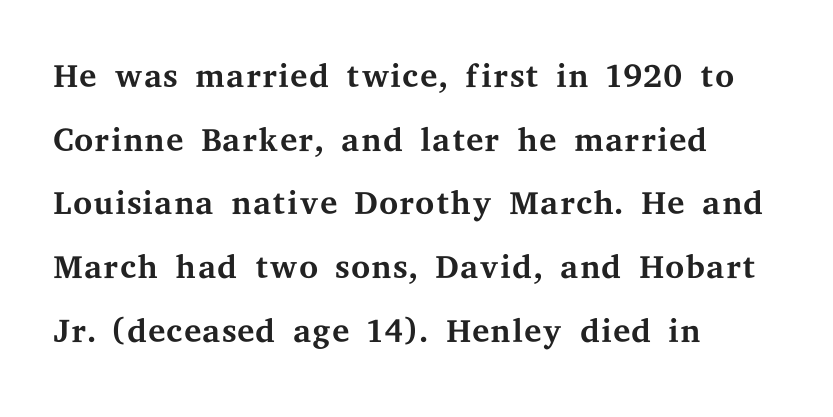
This is serif lettering, the kind often seen in printed books. Note the varied advance widths — an 'i' is clearly narrower than an 'm'. This reads as an unemphasized weight, regular at the heaviest. Each line starts at the same left margin while the right side varies. Tall strokes in this sample are plumb rather than angled. How would I describe the line gaps? Plain and ordinary.
